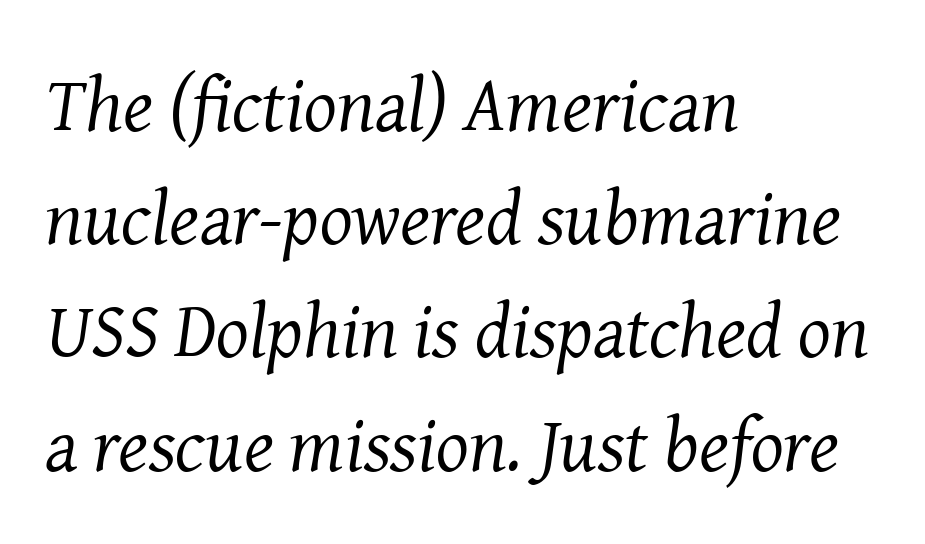
The image shows 77 px regular-weight serif type, italic (leaning right); set left-aligned, normal line spacing (1.47x), normal letter spacing, not underlined; medium stroke contrast and a medium x-height.
